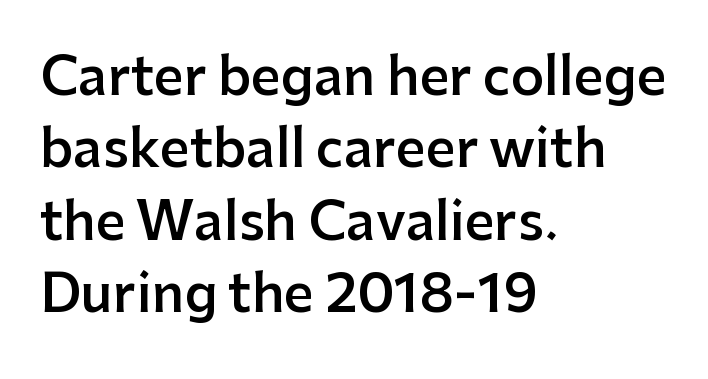
This sample keeps an unexceptional amount of space between lines. Bold? Not quite — semibold, heavier than regular but stopping short. The glyphs in this specimen are sans serif. Is the letter spacing exaggerated? No — it looks like the ordinary default.
